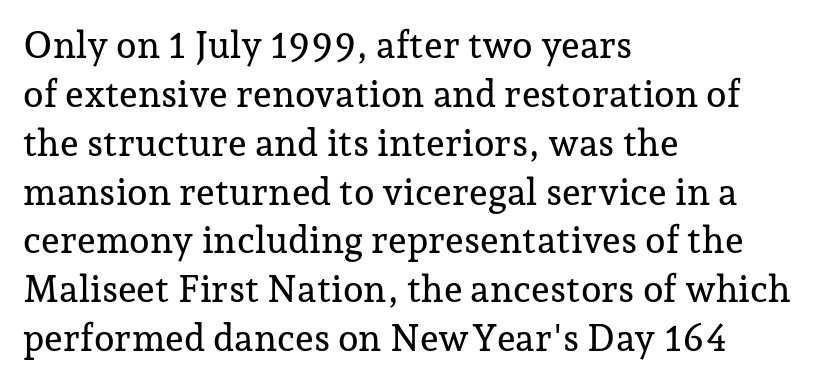
Summary of vertical rhythm: regular, with standard interline spacing. Are there feet on the stems? There are — it's a serif. Letters rest on an invisible, unmarked baseline. The rendering keeps characters at their native spacing. Nope, not italic — everything's standing straight. These lines stack with their left ends in a neat column.
